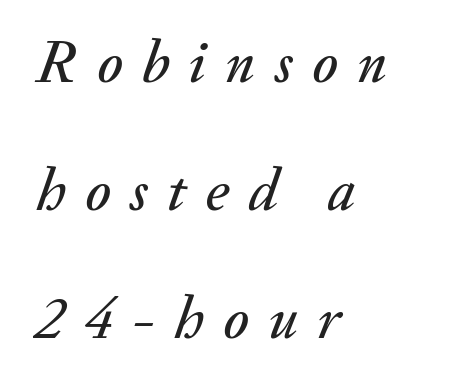
Q: Is the text italic (slanted)? A: Yes, it leans right by about 20 degrees.
Q: Is the text underlined? A: No.
Q: How is the paragraph aligned? A: Left-aligned.
Q: Is the spacing between letters normal or unusually wide? A: Unusually wide.
Q: Is the spacing between lines tight, normal or loose? A: Loose.
Q: Width (condensed, normal, or wide)? A: Normal.
Q: Stroke contrast? A: Medium.
Q: x-height? A: Small.
Q: Monospaced? A: No.
